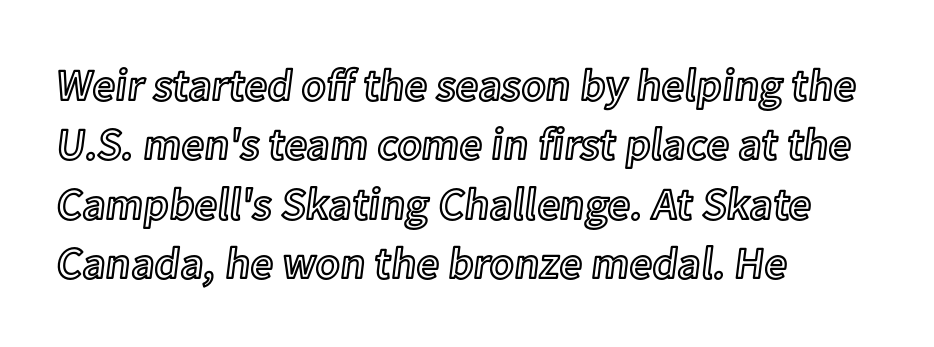
Q: Is the text italic (slanted)? A: Yes.
Q: Is the text underlined? A: No.
Q: How is the paragraph aligned? A: Left-aligned.
Q: Is the spacing between letters normal or unusually wide? A: Normal.
Q: Is the spacing between lines tight, normal or loose? A: Normal.
Q: Width (condensed, normal, or wide)? A: Normal.
Q: x-height? A: Medium.
Q: Monospaced? A: No.
